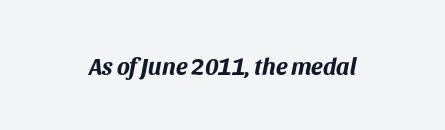
The image shows 24 px bold type, italic (leaning right); set normal letter spacing, not underlined.
